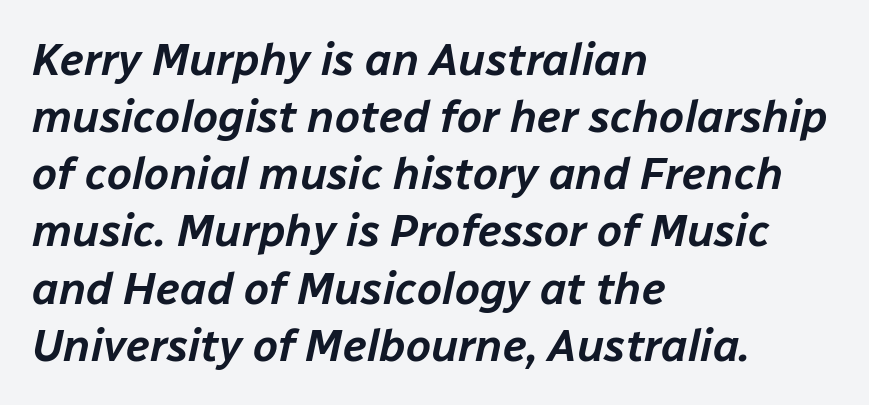
The image shows 45 px text type, italic (leaning right); set left-aligned, normal line spacing (1.27x), normal letter spacing, not underlined; low stroke contrast and a medium x-height.
